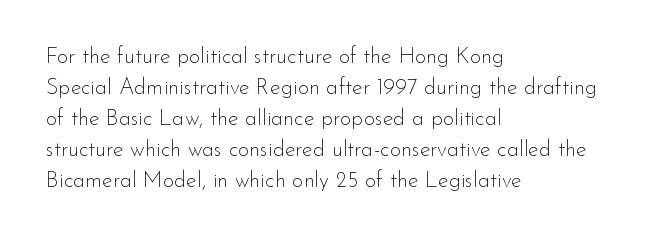
Q: Is the text bold? A: No.
Q: Is the text italic (slanted)? A: No, it is upright.
Q: Is the text underlined? A: No.
Q: How is the paragraph aligned? A: Left-aligned.
Q: Is the spacing between letters normal or unusually wide? A: Normal.
Q: Is the spacing between lines tight, normal or loose? A: Normal.
